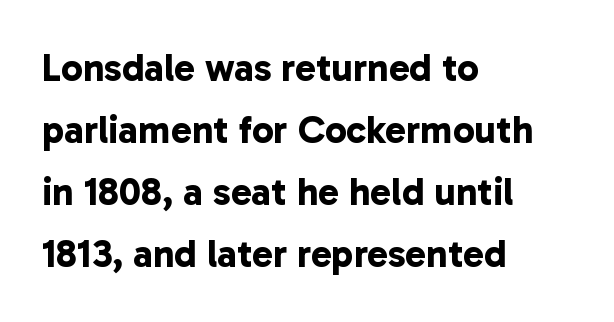
Is the letter spacing exaggerated? No — it looks like the ordinary default. The designer left line spacing at the default. Bare-footed words on every line. This rendering employs a face without finishing strokes, i.e., a sans-serif.
